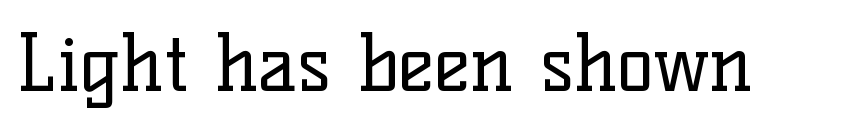
In terms of letterspacing, this is plain default setting. Decoration check: the copy has no underline. The type family on display is of the serif kind. The strokes are not fattened; the text isn't bold.
